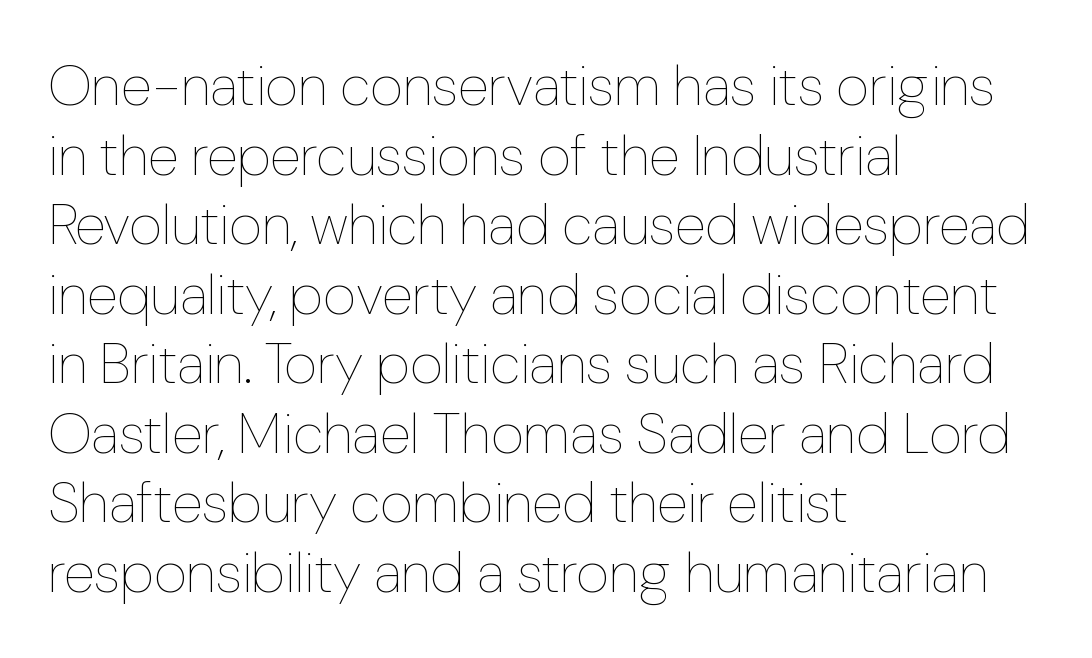
The image shows 57 px thin type, upright; set left-aligned, line spacing 1.22x, normal letter spacing, not underlined; low stroke contrast and a medium x-height.
